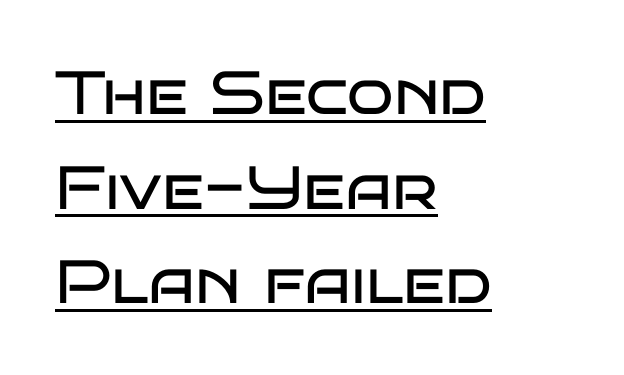
{"serif": "no", "italic": "no", "bold": "no", "weight": "regular", "width": "wide", "stroke_contrast": "low", "x_height": "large", "monospaced": "no", "underline": "yes", "align": "left", "line_spacing": "normal", "line_spacing_ratio": 1.55, "letter_spacing": "normal", "letter_spacing_em": 0.0, "glyph_px": 61}
